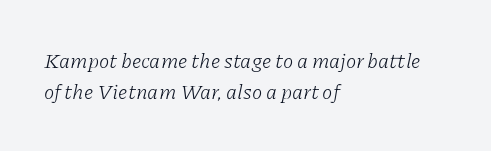
{"italic": "yes", "lean": "right", "slant_degrees": 11, "bold": "no", "underline": "no", "align": "left", "line_spacing": "normal", "line_spacing_ratio": 1.48, "letter_spacing": "normal", "letter_spacing_em": 0.0, "glyph_px": 21}
